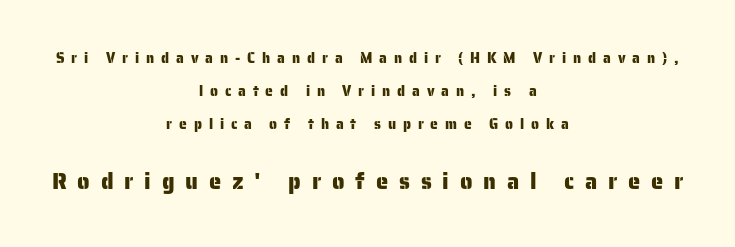
{"italic": "no", "underline": "no", "align": "center", "line_spacing": "loose", "line_spacing_ratio": 2.37, "letter_spacing": "wide", "letter_spacing_em": 0.49, "larger_block": "second", "size_ratio": 1.57, "glyph_px": 22}
